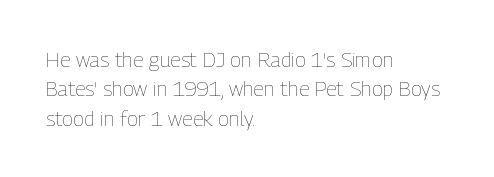
The image shows 21 px text type, upright; set left-aligned, normal line spacing (1.4x), normal letter spacing, not underlined.
